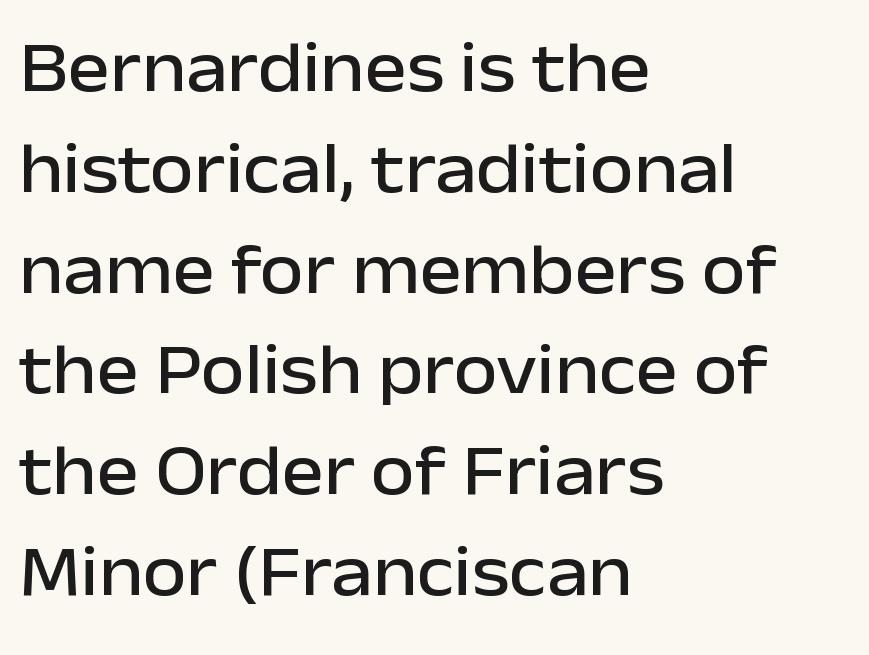
Looks like regular typesetting: each glyph gets only the width it needs. Every stem runs plumb, perpendicular to the baseline. Observe the ordinary spacing: letters are neighbours, not strangers. Leading: standard.
